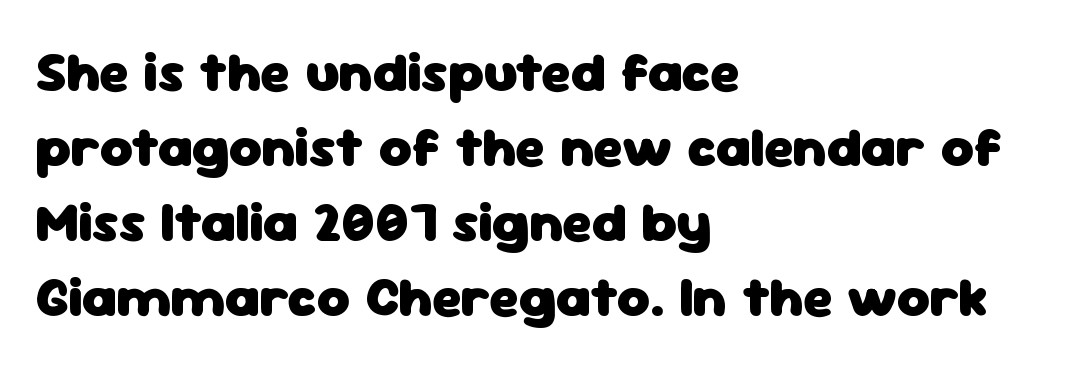
{"serif": "no", "italic": "no", "bold": "yes", "weight": "heavy", "width": "normal", "stroke_contrast": "low", "x_height": "medium", "monospaced": "no", "underline": "no", "align": "left", "line_spacing": "normal", "line_spacing_ratio": 1.34, "letter_spacing": "normal", "letter_spacing_em": 0.0, "glyph_px": 56}
